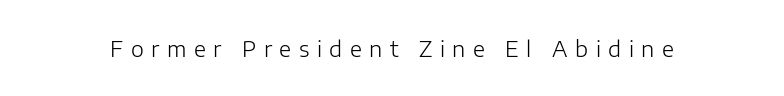
The image shows 22 px text type, upright; set unusually wide letter spacing (+0.34 em), not underlined.
